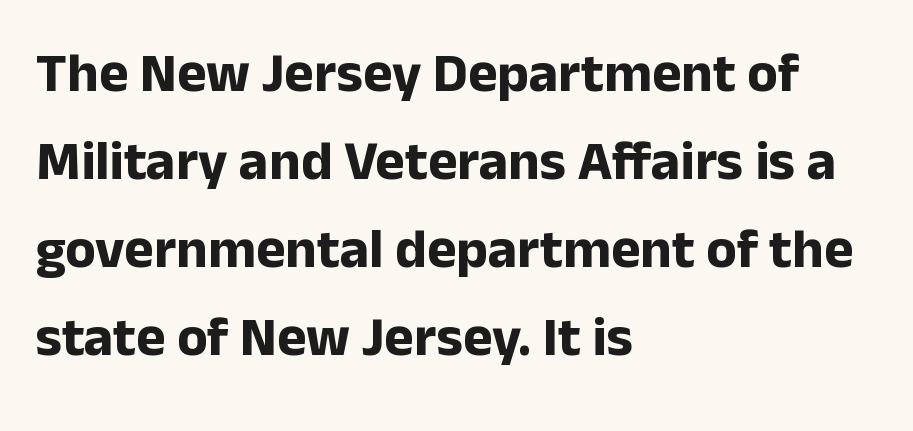
Q: Is the text bold? A: Yes.
Q: Is the text italic (slanted)? A: No, it is upright.
Q: Is the typeface a serif or a sans-serif typeface? A: Sans-serif.
Q: Is the text underlined? A: No.
Q: How is the paragraph aligned? A: Left-aligned.
Q: Is the spacing between letters normal or unusually wide? A: Normal.
Q: Is the spacing between lines tight, normal or loose? A: Normal.
Q: Width (condensed, normal, or wide)? A: Normal.
Q: Stroke contrast? A: Low.
Q: x-height? A: Medium.
Q: Monospaced? A: No.
